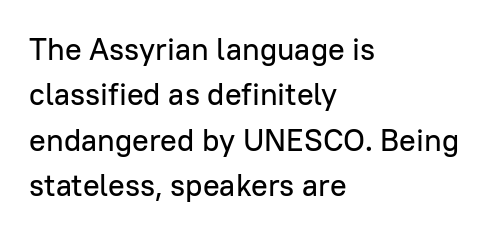
{"serif": "no", "italic": "no", "width": "normal", "stroke_contrast": "low", "x_height": "medium", "monospaced": "no", "underline": "no", "align": "left", "line_spacing": "normal", "line_spacing_ratio": 1.46, "letter_spacing": "normal", "letter_spacing_em": 0.0, "glyph_px": 31}
